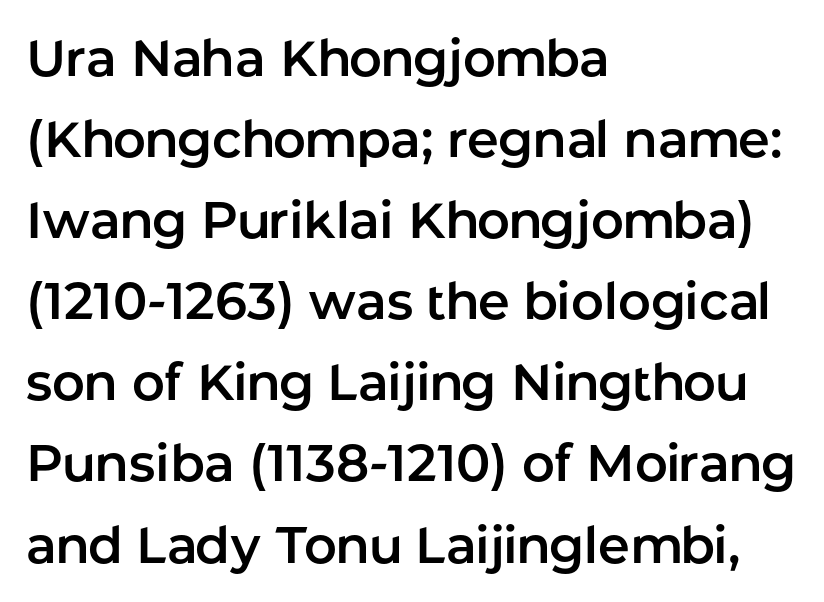
The image shows 51 px sans-serif type, upright; set left-aligned, normal line spacing (1.59x), normal letter spacing, not underlined; low stroke contrast and a medium x-height.
